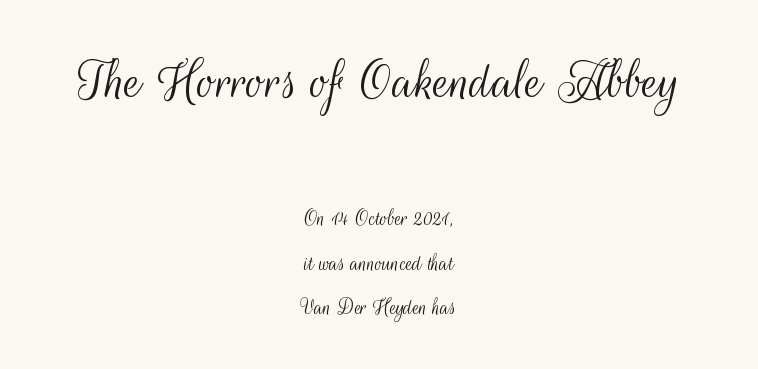
The words here are not underlined. Where is the straight margin? There isn't one; the lines are centered. Each word holds together tightly as a unit, with standard inter-letter gaps. Each letter keeps its own natural width here, so spacing adapts to shape. Nothing sits at the stroke ends, so this counts as sans-serif.
